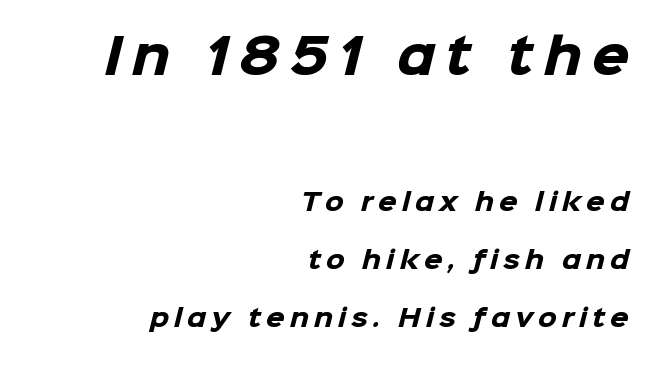
{"serif": "no", "bold": "yes", "weight": "heavy", "width": "normal", "stroke_contrast": "low", "x_height": "medium", "monospaced": "no", "underline": "no", "align": "right", "line_spacing": "loose", "line_spacing_ratio": 2.42, "letter_spacing": "wide", "letter_spacing_em": 0.21, "larger_block": "first", "size_ratio": 2.0, "glyph_px": 48}
